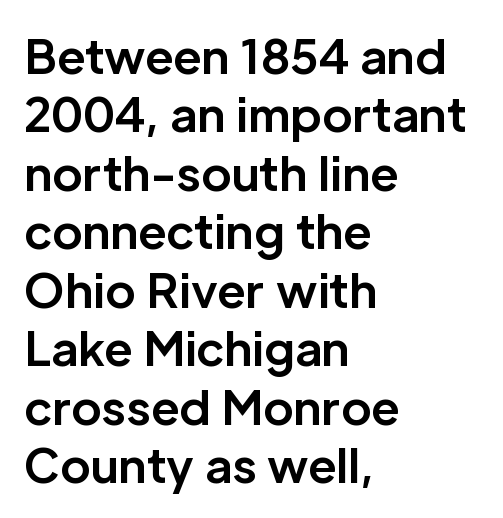
The image shows 46 px bold sans-serif type, upright; set left-aligned, normal line spacing (1.27x), normal letter spacing, not underlined; low stroke contrast and a medium x-height.
